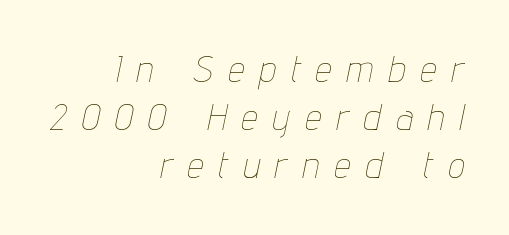
Q: Is the text bold? A: No.
Q: Is the text italic (slanted)? A: Yes, it leans right by about 12 degrees.
Q: Is the text underlined? A: No.
Q: How is the paragraph aligned? A: Right-aligned.
Q: Is the spacing between letters normal or unusually wide? A: Unusually wide.
Q: Is the spacing between lines tight, normal or loose? A: Normal.
Q: Width (condensed, normal, or wide)? A: Condensed.
Q: Stroke contrast? A: Low.
Q: x-height? A: Medium.
Q: Monospaced? A: No.
